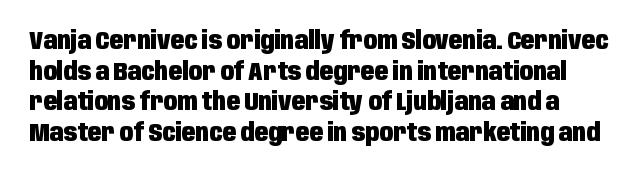
{"italic": "no", "bold": "yes", "underline": "no", "line_spacing_ratio": 1.23, "letter_spacing": "normal", "letter_spacing_em": 0.0, "glyph_px": 25}
